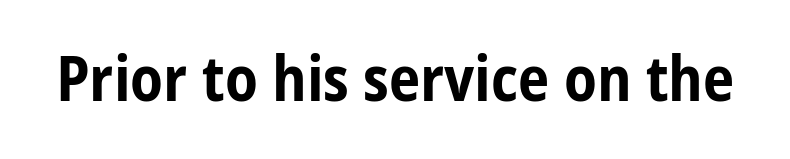
The image shows 63 px bold, condensed sans-serif type, upright; set normal letter spacing, not underlined; low stroke contrast and a medium x-height.
